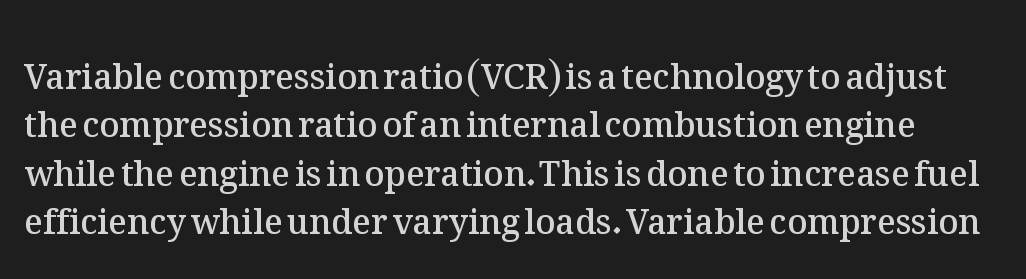
The image shows 34 px semibold type, upright; set normal line spacing (1.42x), normal letter spacing, not underlined; medium stroke contrast and a medium x-height.
